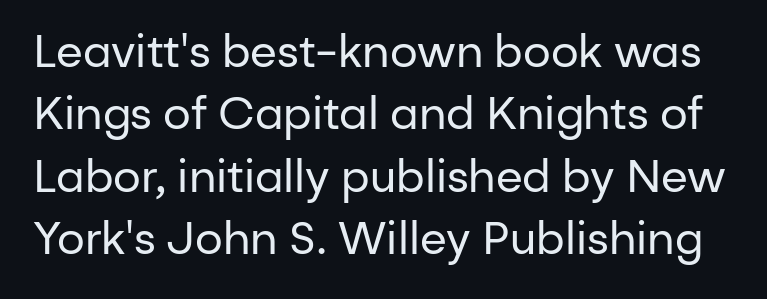
{"serif": "no", "italic": "no", "bold": "no", "weight": "regular", "width": "normal", "stroke_contrast": "low", "x_height": "medium", "monospaced": "no", "underline": "no", "line_spacing": "normal", "line_spacing_ratio": 1.42, "letter_spacing": "normal", "letter_spacing_em": 0.0, "glyph_px": 44}
